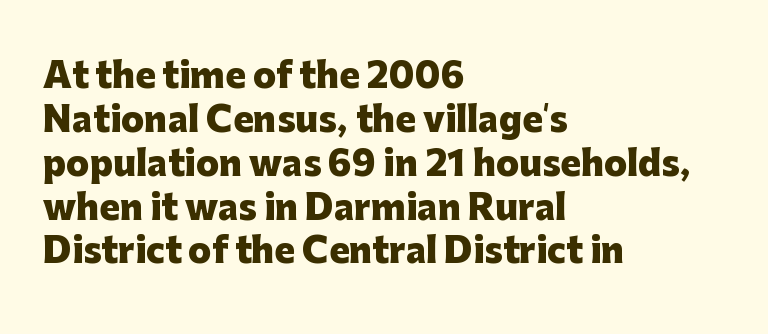
{"serif": "no", "italic": "no", "bold": "yes", "weight": "heavy", "width": "normal", "stroke_contrast": "low", "x_height": "medium", "monospaced": "no", "underline": "no", "align": "left", "line_spacing": "normal", "line_spacing_ratio": 1.29, "letter_spacing": "normal", "letter_spacing_em": 0.0, "glyph_px": 34}
